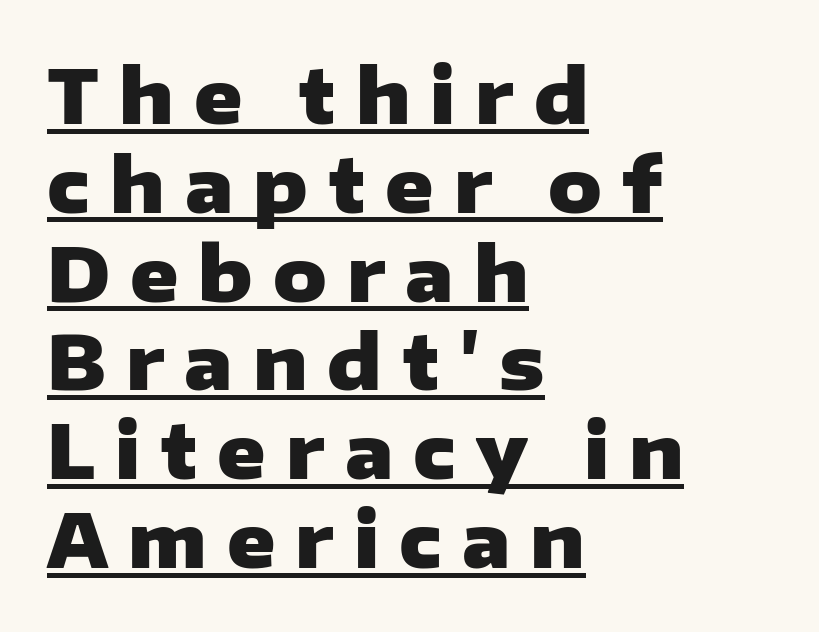
{"serif": "no", "italic": "no", "bold": "yes", "weight": "heavy", "width": "wide", "stroke_contrast": "low", "x_height": "medium", "monospaced": "no", "underline": "yes", "align": "left", "line_spacing_ratio": 1.2, "letter_spacing": "wide", "letter_spacing_em": 0.27, "glyph_px": 74}
